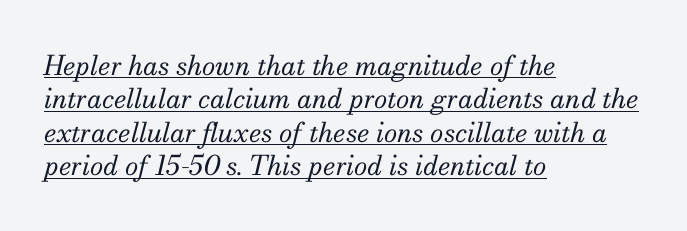
The passage shown leans; its letterforms are oblique. Stems and bowls with no extra thickness — not bold. The lines in this sample share a left origin and differ only in where they stop. Students, observe the line beneath the letters — that is underlining.
